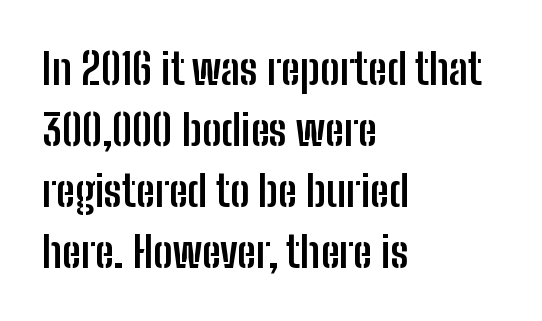
A student would call this left alignment; a typographer would say flush left, rag right. Does extra space separate the letters? No, they use regular spacing. Vertical spacing — default. Unmarked baselines from the first word to the last.
